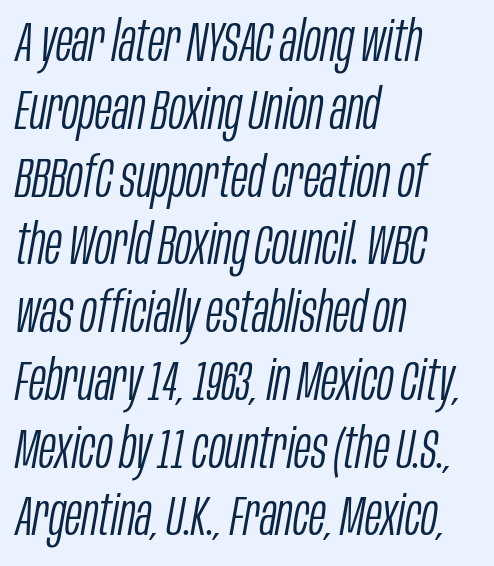
Q: Is the text bold? A: No.
Q: Is the text italic (slanted)? A: Yes, it leans right by about 10 degrees.
Q: Is the text underlined? A: No.
Q: How is the paragraph aligned? A: Left-aligned.
Q: Is the spacing between letters normal or unusually wide? A: Normal.
Q: Width (condensed, normal, or wide)? A: Condensed.
Q: Stroke contrast? A: Low.
Q: x-height? A: Large.
Q: Monospaced? A: No.
